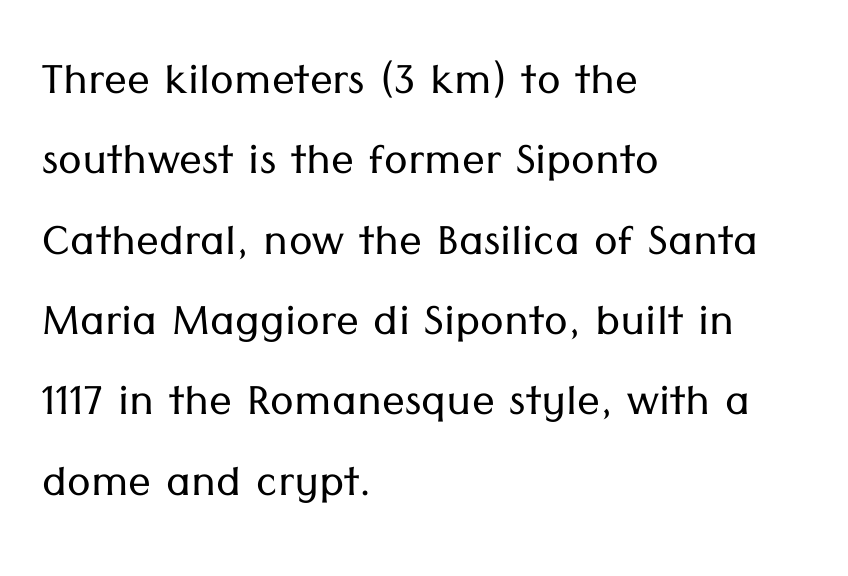
{"serif": "no", "italic": "no", "bold": "no", "weight": "light", "width": "normal", "stroke_contrast": "low", "x_height": "medium", "monospaced": "no", "underline": "no", "align": "left", "line_spacing": "normal", "line_spacing_ratio": 1.41, "letter_spacing": "normal", "letter_spacing_em": 0.0, "glyph_px": 57}
